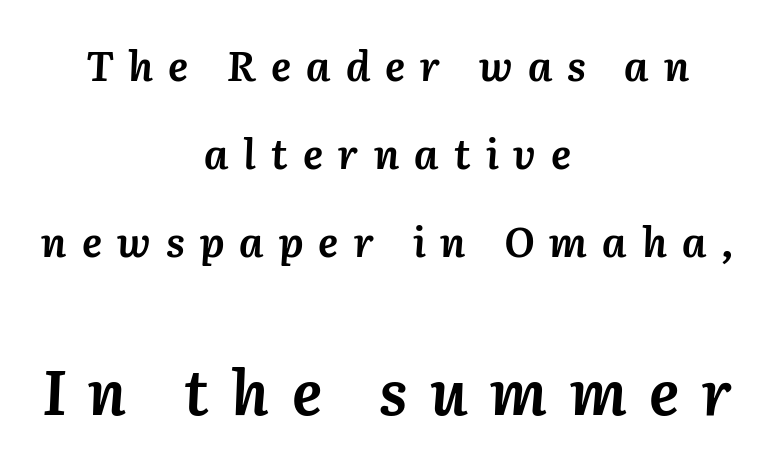
Q: Is the text bold? A: Yes.
Q: Is the text italic (slanted)? A: Yes, it leans right by about 3 degrees.
Q: Is the text underlined? A: No.
Q: How is the paragraph aligned? A: Centered.
Q: Is the spacing between letters normal or unusually wide? A: Unusually wide.
Q: Is the spacing between lines tight, normal or loose? A: Loose.
Q: Which block of text is set in a larger size, the first (top) or the second (bottom)? A: The second (bottom) one.
Q: Width (condensed, normal, or wide)? A: Normal.
Q: Stroke contrast? A: Medium.
Q: x-height? A: Medium.
Q: Monospaced? A: No.
